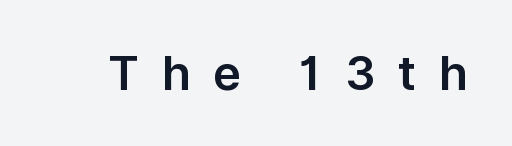
Q: Is the text italic (slanted)? A: No, it is upright.
Q: Is the typeface a serif or a sans-serif typeface? A: Sans-serif.
Q: Is the text underlined? A: No.
Q: Is the spacing between letters normal or unusually wide? A: Unusually wide.
Q: Width (condensed, normal, or wide)? A: Normal.
Q: Stroke contrast? A: Low.
Q: x-height? A: Medium.
Q: Monospaced? A: No.
